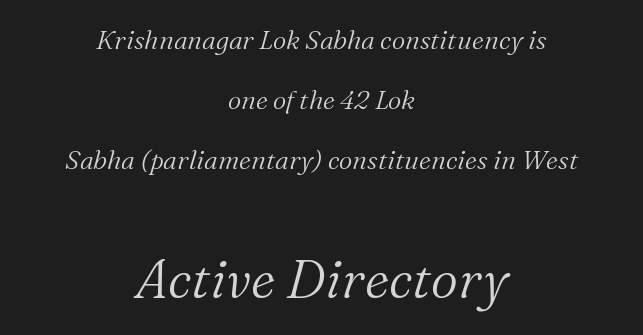
Stroke mass is kept to a normal reading level or below. Reading top to bottom, the characters get bigger at the block break. Vertical spacing — loose. Here the glyphs are tracked normally, forming tight word shapes. Only glyphs here, with clear space below each row.
